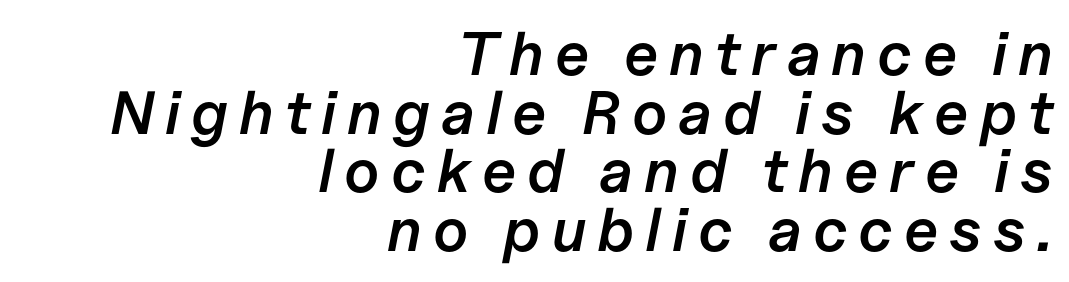
Q: Is the text bold? A: Semi-bold.
Q: Is the text italic (slanted)? A: Yes, it leans right by about 11 degrees.
Q: Is the text underlined? A: No.
Q: How is the paragraph aligned? A: Right-aligned.
Q: Is the spacing between lines tight, normal or loose? A: Tight.
Q: Width (condensed, normal, or wide)? A: Normal.
Q: Stroke contrast? A: Low.
Q: x-height? A: Medium.
Q: Monospaced? A: No.
